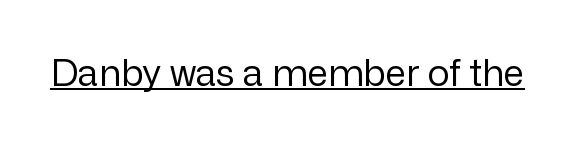
{"serif": "no", "italic": "no", "bold": "no", "weight": "regular", "width": "normal", "stroke_contrast": "low", "x_height": "medium", "monospaced": "no", "underline": "yes", "letter_spacing": "normal", "letter_spacing_em": 0.0, "glyph_px": 37}
